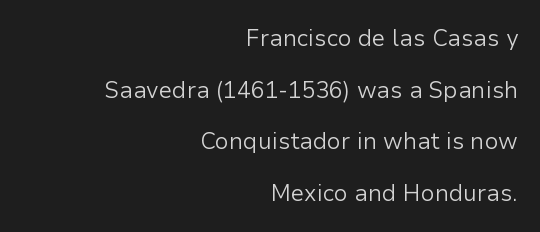
The image shows 23 px text type, upright; set right-aligned, loose line spacing (2.24x), normal letter spacing, not underlined.
